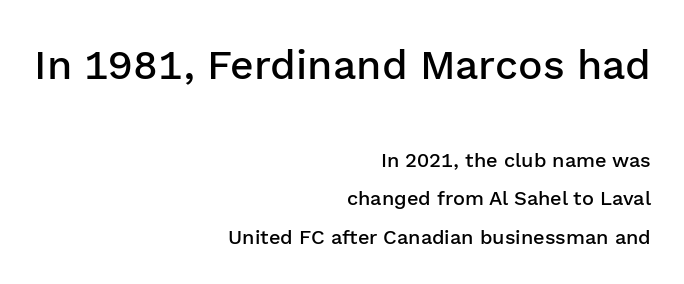
{"serif": "no", "italic": "no", "bold": "semi", "weight": "semibold", "width": "normal", "stroke_contrast": "low", "x_height": "medium", "monospaced": "no", "underline": "no", "align": "right", "line_spacing": "loose", "line_spacing_ratio": 1.91, "letter_spacing": "normal", "letter_spacing_em": 0.0, "larger_block": "first", "size_ratio": 2.05, "glyph_px": 41}
